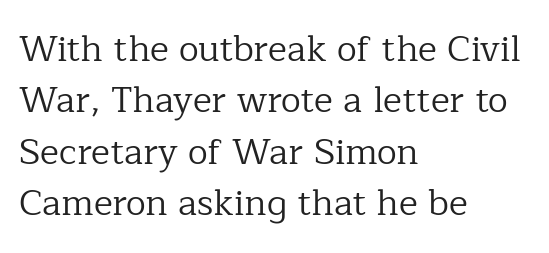
Underline: absent. Posture: vertical. The rag falls on the right side of this text block. Bold? No — there's no thickening of the strokes. The line-height multiplier appears to be the usual default.
